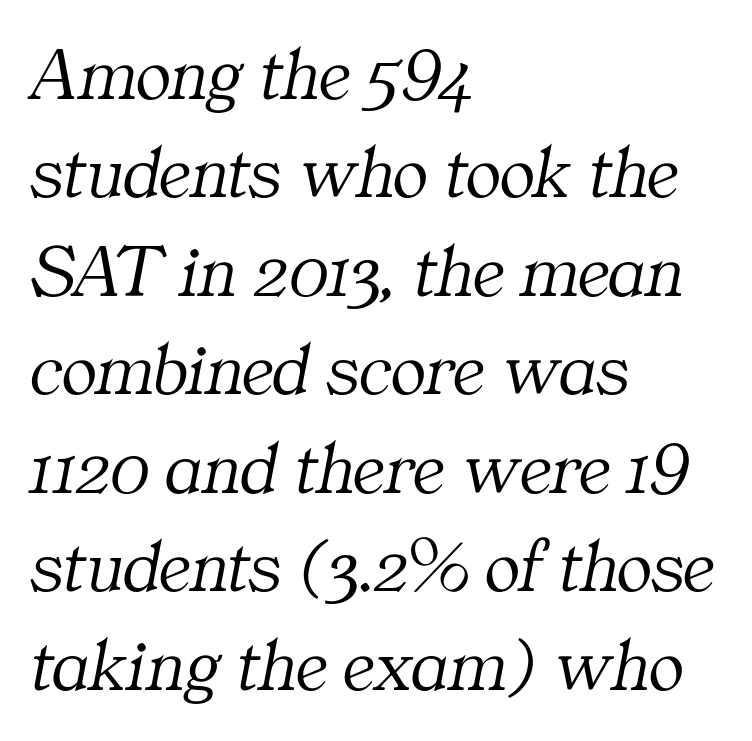
Q: Is the text bold? A: No.
Q: Is the text italic (slanted)? A: Yes, it leans right by about 11 degrees.
Q: Is the typeface a serif or a sans-serif typeface? A: Serif.
Q: Is the text underlined? A: No.
Q: How is the paragraph aligned? A: Left-aligned.
Q: Is the spacing between letters normal or unusually wide? A: Normal.
Q: Is the spacing between lines tight, normal or loose? A: Normal.
Q: Width (condensed, normal, or wide)? A: Normal.
Q: Stroke contrast? A: Medium.
Q: x-height? A: Medium.
Q: Monospaced? A: No.
